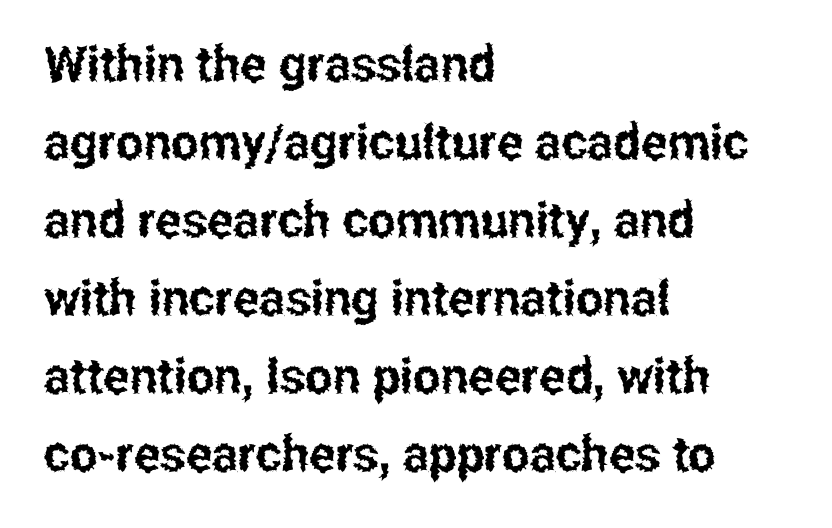
The image shows 49 px condensed sans-serif type, upright; set left-aligned, normal line spacing (1.59x), normal letter spacing, not underlined; low stroke contrast and a medium x-height.
